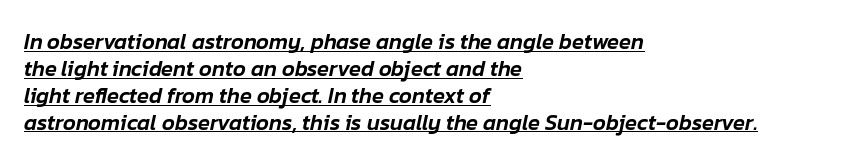
{"italic": "yes", "lean": "right", "slant_degrees": 12, "underline": "yes", "align": "left", "line_spacing_ratio": 1.22, "letter_spacing": "normal", "letter_spacing_em": 0.0, "glyph_px": 22}
